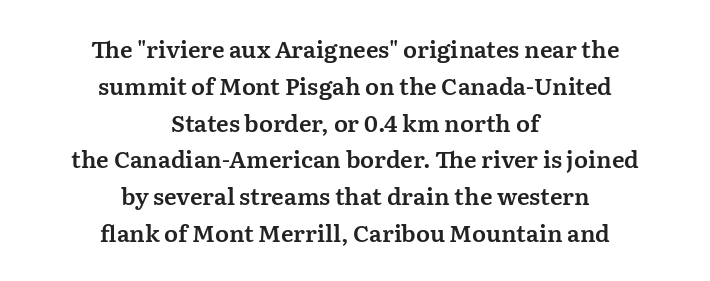
The image shows 23 px text type, upright; set centered, normal line spacing (1.6x), normal letter spacing, not underlined.
